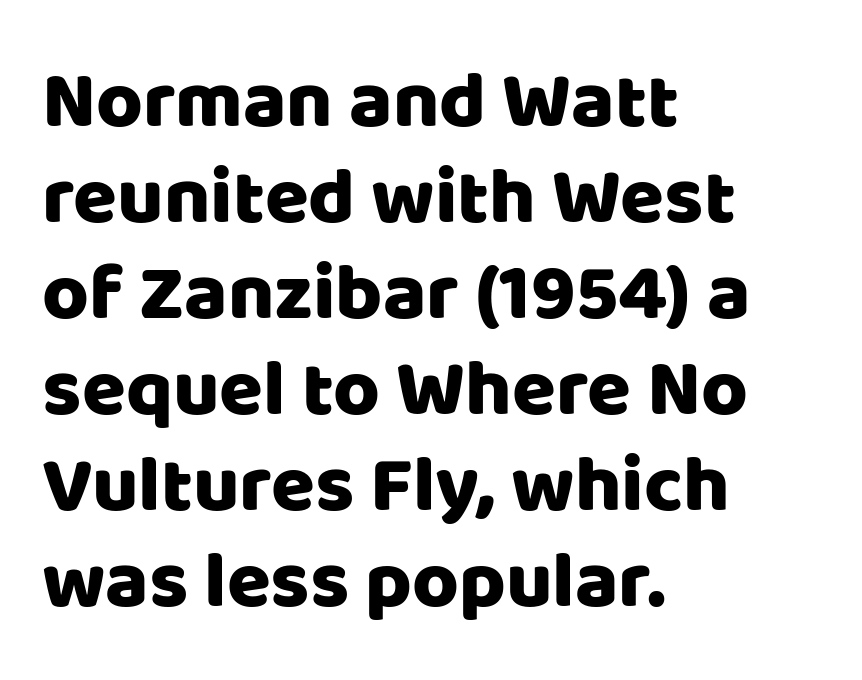
Q: Is the text italic (slanted)? A: No, it is upright.
Q: Is the typeface a serif or a sans-serif typeface? A: Sans-serif.
Q: Is the text underlined? A: No.
Q: How is the paragraph aligned? A: Left-aligned.
Q: Is the spacing between letters normal or unusually wide? A: Normal.
Q: Width (condensed, normal, or wide)? A: Normal.
Q: Stroke contrast? A: Low.
Q: x-height? A: Large.
Q: Monospaced? A: No.
